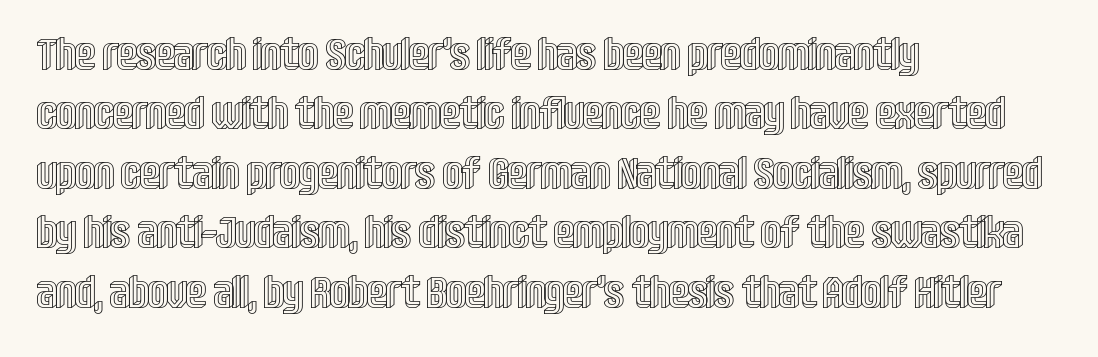
{"italic": "no", "width": "condensed", "x_height": "large", "monospaced": "no", "underline": "no", "align": "left", "line_spacing": "normal", "line_spacing_ratio": 1.35, "letter_spacing": "normal", "letter_spacing_em": 0.0, "glyph_px": 44}
